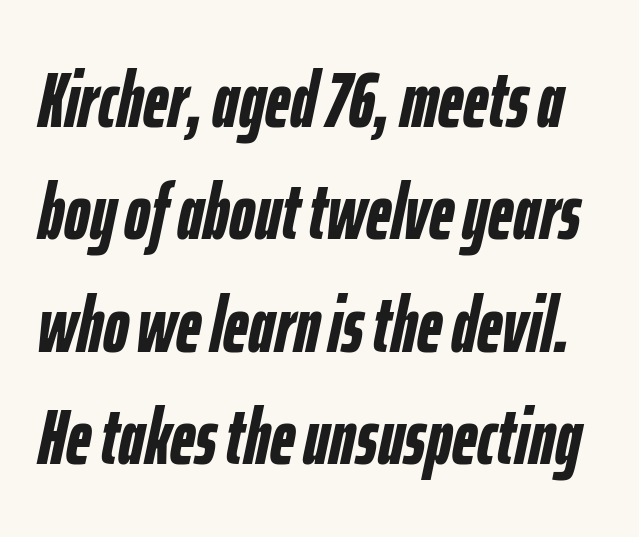
The image shows 78 px semibold, condensed type, italic (leaning right); set normal line spacing (1.44x), normal letter spacing, not underlined; low stroke contrast and a medium x-height.
